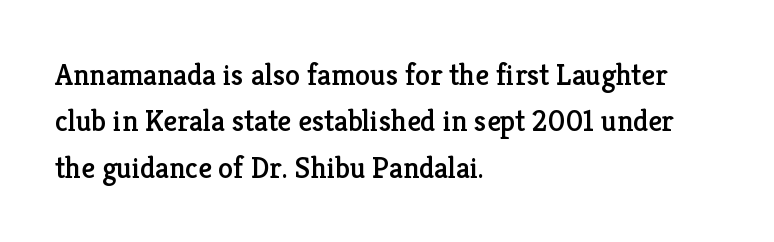
{"serif": "yes", "italic": "no", "width": "normal", "stroke_contrast": "low", "x_height": "medium", "monospaced": "no", "underline": "no", "align": "left", "line_spacing": "normal", "line_spacing_ratio": 1.55, "letter_spacing": "normal", "letter_spacing_em": 0.0, "glyph_px": 30}
